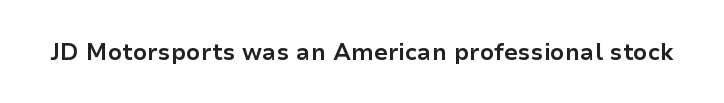
{"italic": "no", "bold": "yes", "underline": "no", "letter_spacing": "normal", "letter_spacing_em": 0.0, "glyph_px": 23}
